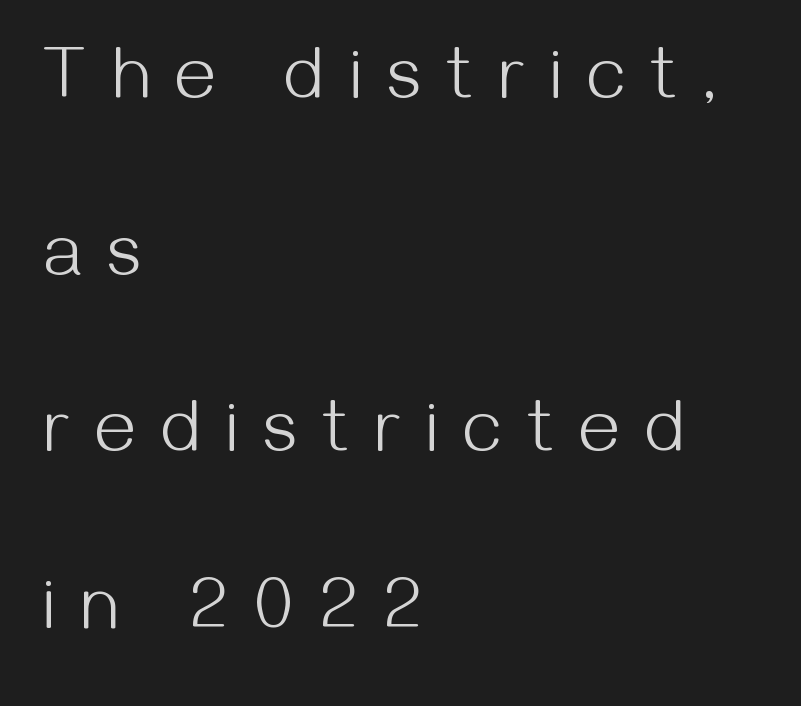
Q: Is the text bold? A: No.
Q: Is the text italic (slanted)? A: No, it is upright.
Q: Is the typeface a serif or a sans-serif typeface? A: Sans-serif.
Q: Is the text underlined? A: No.
Q: How is the paragraph aligned? A: Left-aligned.
Q: Is the spacing between letters normal or unusually wide? A: Unusually wide.
Q: Is the spacing between lines tight, normal or loose? A: Loose.
Q: Width (condensed, normal, or wide)? A: Normal.
Q: Stroke contrast? A: Medium.
Q: x-height? A: Medium.
Q: Monospaced? A: No.
